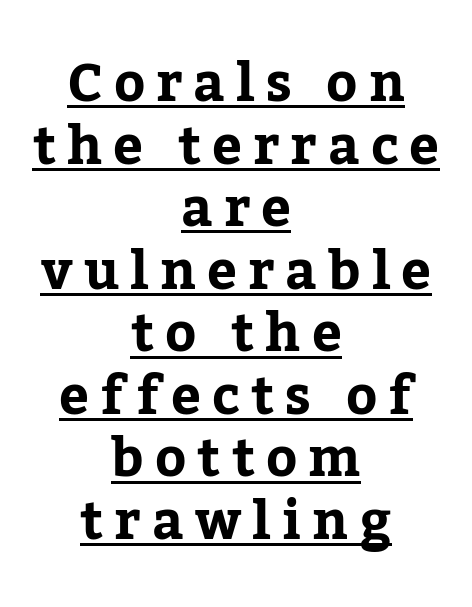
The image shows 53 px serif type, upright; set centered, line spacing 1.18x, unusually wide letter spacing (+0.21 em), underlined; low stroke contrast and a medium x-height.
